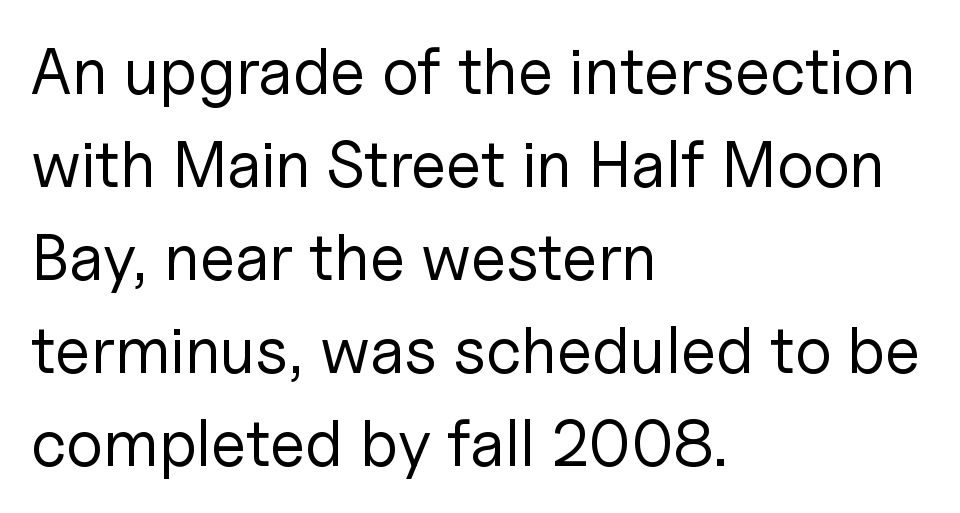
Q: Is the text bold? A: No.
Q: Is the text italic (slanted)? A: No, it is upright.
Q: Is the typeface a serif or a sans-serif typeface? A: Sans-serif.
Q: Is the text underlined? A: No.
Q: How is the paragraph aligned? A: Left-aligned.
Q: Is the spacing between letters normal or unusually wide? A: Normal.
Q: Is the spacing between lines tight, normal or loose? A: Normal.
Q: Width (condensed, normal, or wide)? A: Normal.
Q: Stroke contrast? A: Low.
Q: x-height? A: Medium.
Q: Monospaced? A: No.
